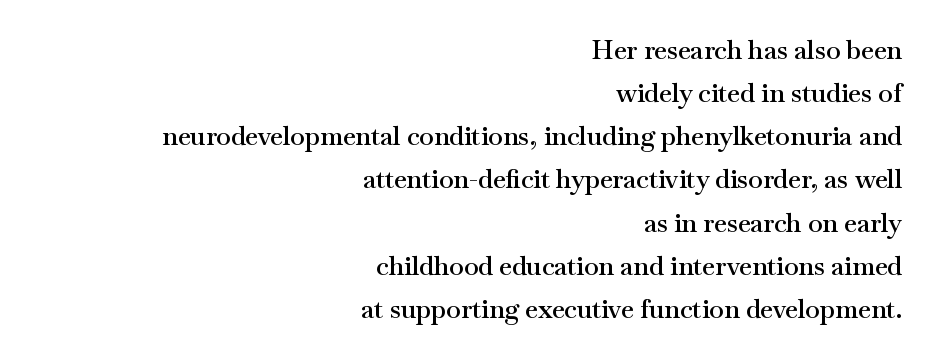
Q: Is the text bold? A: Semi-bold.
Q: Is the text italic (slanted)? A: No, it is upright.
Q: Is the text underlined? A: No.
Q: How is the paragraph aligned? A: Right-aligned.
Q: Is the spacing between letters normal or unusually wide? A: Normal.
Q: Is the spacing between lines tight, normal or loose? A: Normal.
